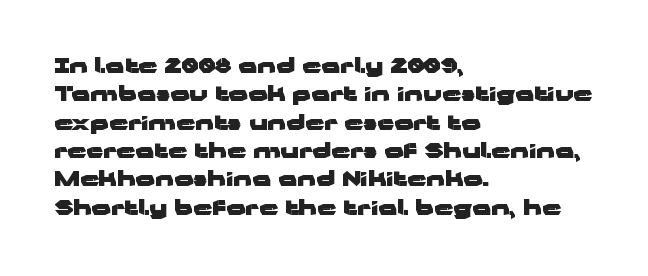
The lines in this sample share a left origin and differ only in where they stop. The block of text has a typical density, with ordinary space between rows. Posture: upright roman. The characters look thick and weighty, a clear bold. Letters rest on an invisible, unmarked baseline. There is no visible air inserted between adjacent glyphs.
